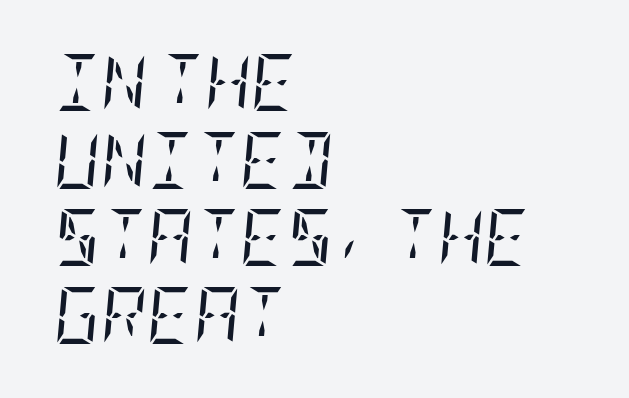
A student would call this left alignment; a typographer would say flush left, rag right. The text carries the slant typical of an italic or oblique font. The string is rendered with underlining switched off. Does the type have serifs? Yes, each stem ends in a small foot.
